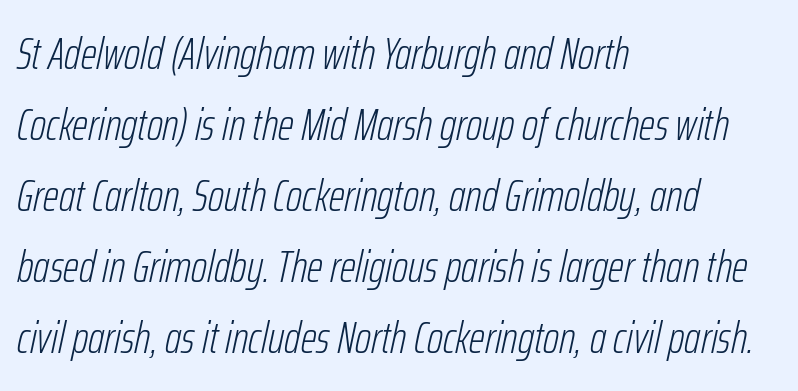
{"italic": "yes", "lean": "right", "slant_degrees": 12, "bold": "no", "weight": "light", "width": "condensed", "stroke_contrast": "low", "x_height": "medium", "monospaced": "no", "underline": "no", "align": "left", "line_spacing": "normal", "line_spacing_ratio": 1.58, "letter_spacing": "normal", "letter_spacing_em": 0.0, "glyph_px": 45}
